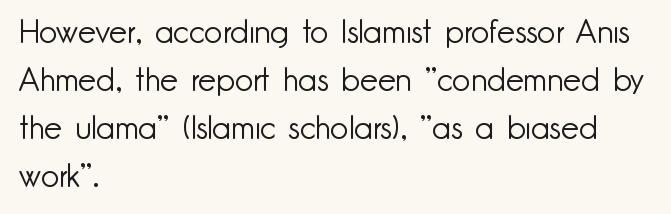
The image shows 32 px light sans-serif type, upright; set left-aligned, normal line spacing (1.5x), normal letter spacing, not underlined; low stroke contrast and a small x-height.
